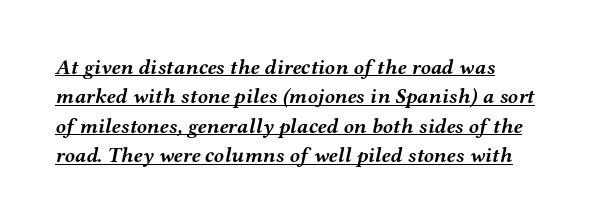
The rendering applies a slant to the glyphs. This rendering leaves character spacing at its baseline value. The string is rendered with underlining switched on. The passage shown is emphatically bold. Compared with typical paragraphs, the rows here are spaced about the same.
